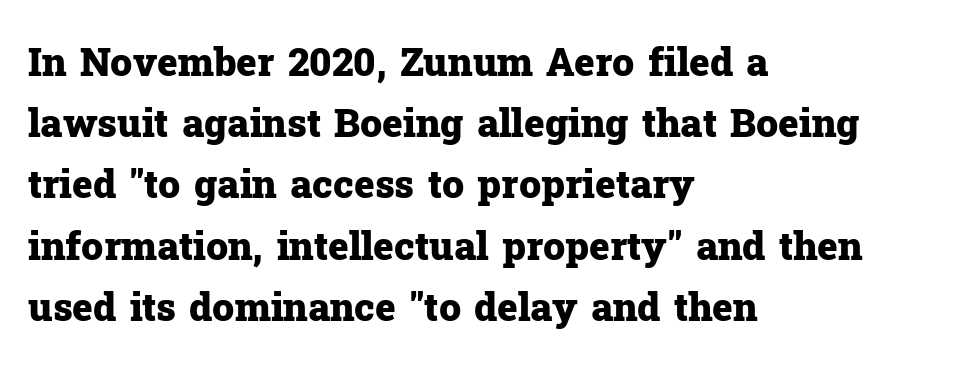
The image shows 39 px heavy serif type, upright; set left-aligned, normal line spacing (1.57x), normal letter spacing, not underlined; low stroke contrast and a medium x-height.
